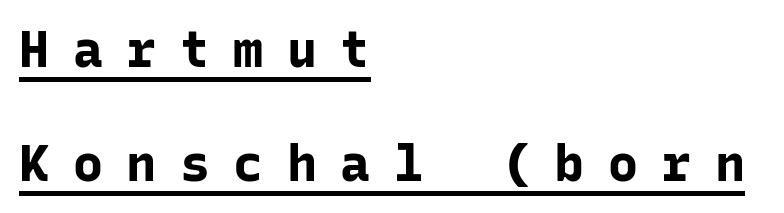
{"serif": "no", "italic": "no", "bold": "yes", "weight": "bold", "width": "normal", "stroke_contrast": "low", "x_height": "medium", "monospaced": "yes", "underline": "yes", "align": "left", "line_spacing": "loose", "line_spacing_ratio": 2.28, "letter_spacing": "wide", "letter_spacing_em": 0.47, "glyph_px": 50}
